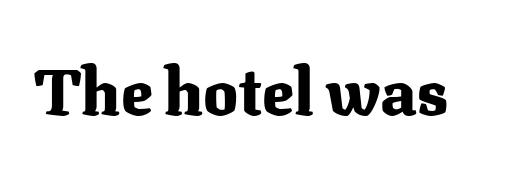
{"serif": "yes", "italic": "no", "bold": "yes", "weight": "heavy", "width": "normal", "stroke_contrast": "medium", "x_height": "medium", "monospaced": "no", "underline": "no", "letter_spacing": "normal", "letter_spacing_em": 0.0, "glyph_px": 65}
